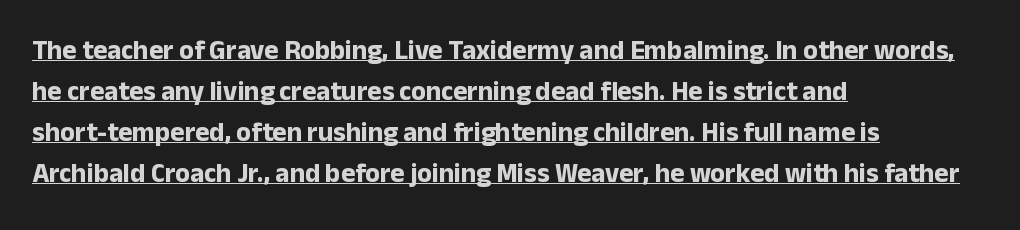
{"italic": "no", "bold": "yes", "underline": "yes", "align": "left", "line_spacing": "normal", "line_spacing_ratio": 1.52, "letter_spacing": "normal", "letter_spacing_em": 0.0, "glyph_px": 27}
